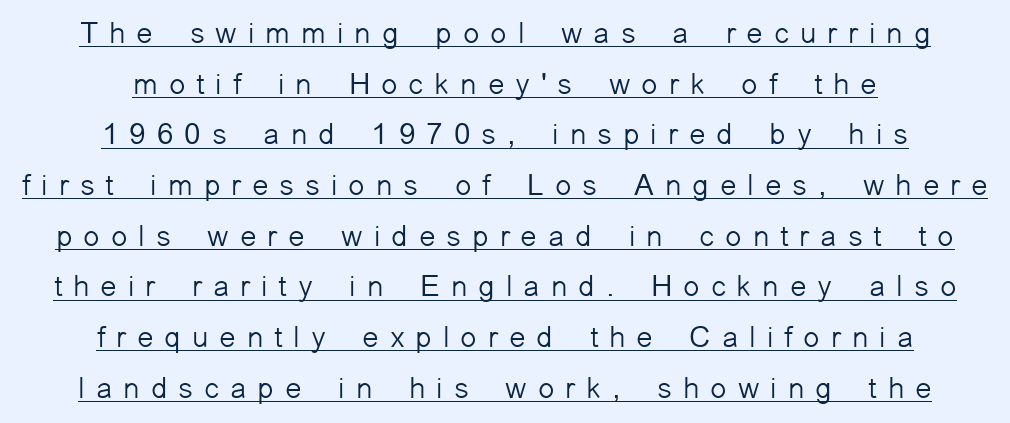
Casual observation: everything's sitting right in the middle. The specimen reads as upright at a glance. Students, observe the line beneath the letters — that is underlining. The letters are spread apart with noticeably loose tracking. Font category for this specimen: sans-serif. In terms of leading, this rendering sits right in the middle.
